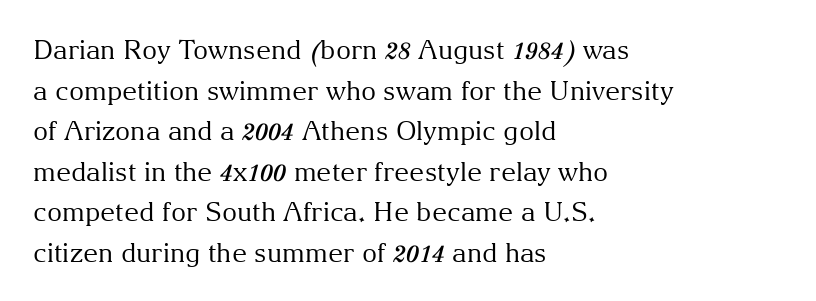
Q: Is the text bold? A: No.
Q: Is the text italic (slanted)? A: No, it is upright.
Q: Is the text underlined? A: No.
Q: How is the paragraph aligned? A: Left-aligned.
Q: Is the spacing between letters normal or unusually wide? A: Normal.
Q: Is the spacing between lines tight, normal or loose? A: Normal.
